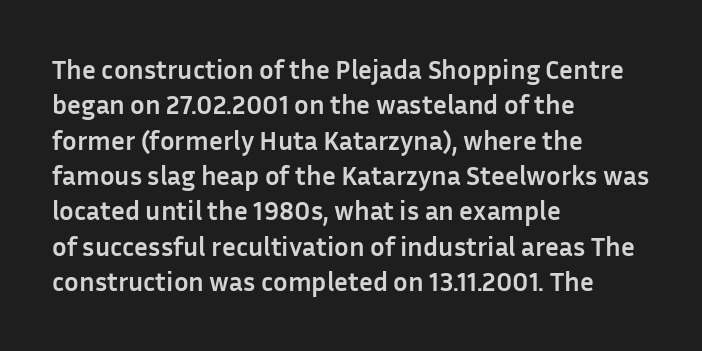
Q: Is the text bold? A: Yes.
Q: Is the text italic (slanted)? A: No, it is upright.
Q: Is the text underlined? A: No.
Q: How is the paragraph aligned? A: Left-aligned.
Q: Is the spacing between letters normal or unusually wide? A: Normal.
Q: Is the spacing between lines tight, normal or loose? A: Normal.
